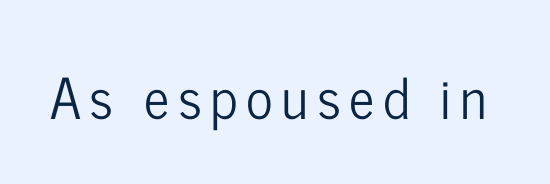
The image shows 56 px condensed sans-serif type, upright; set not underlined; low stroke contrast and a medium x-height.
